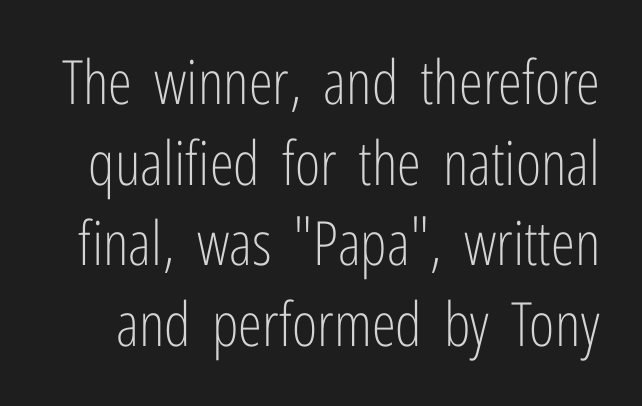
Q: Is the text bold? A: No.
Q: Is the text italic (slanted)? A: No, it is upright.
Q: Is the typeface a serif or a sans-serif typeface? A: Sans-serif.
Q: Is the text underlined? A: No.
Q: Is the spacing between letters normal or unusually wide? A: Normal.
Q: Is the spacing between lines tight, normal or loose? A: Normal.
Q: Width (condensed, normal, or wide)? A: Condensed.
Q: Stroke contrast? A: Low.
Q: x-height? A: Medium.
Q: Monospaced? A: No.
